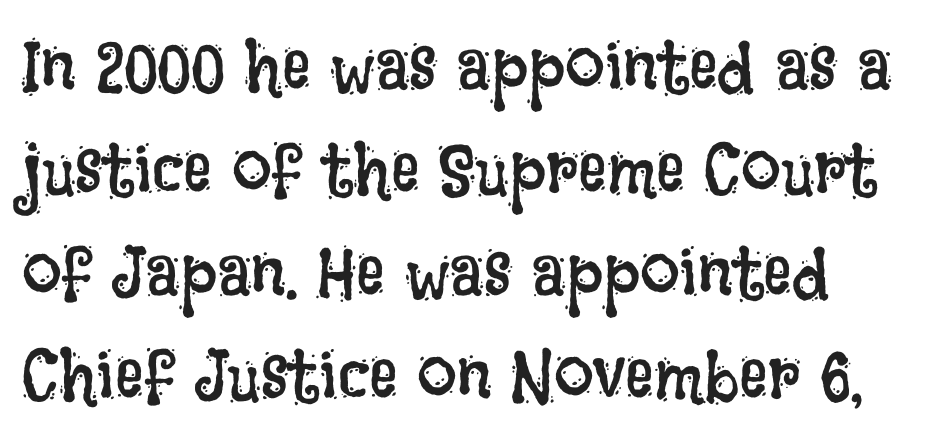
{"italic": "no", "bold": "no", "weight": "regular", "width": "condensed", "stroke_contrast": "low", "x_height": "large", "monospaced": "no", "underline": "no", "line_spacing": "normal", "line_spacing_ratio": 1.45, "letter_spacing": "normal", "letter_spacing_em": 0.0, "glyph_px": 71}
